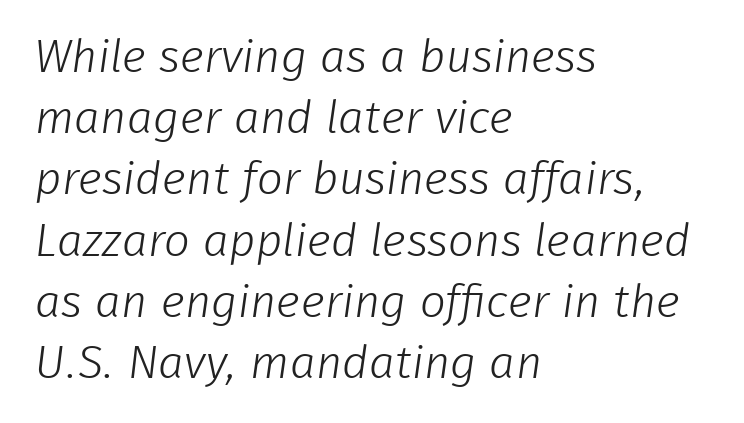
Rule under the text: the space is simply empty. These lines stack with their left ends in a neat column. Baseline-to-baseline distance is the conventional proportion of letter height. Compared with typical body copy, the letter spacing here is the same. Spacing verdict: proportional, widths tailored to each character. This sample uses a sans-serif face.
